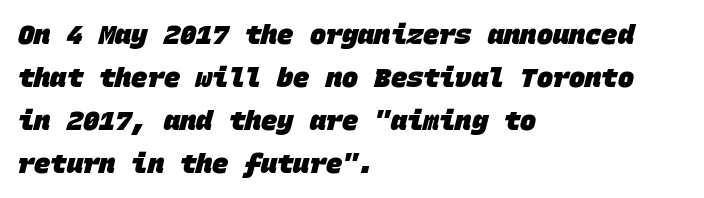
This rendering uses left alignment, leaving the right contour irregular. The foot of each line stays bare and open. Baseline-to-baseline distance is the conventional proportion of letter height. Default kerning and tracking; the words read as compact shapes. In terms of weight, the rendering is a true, heavy bold.
